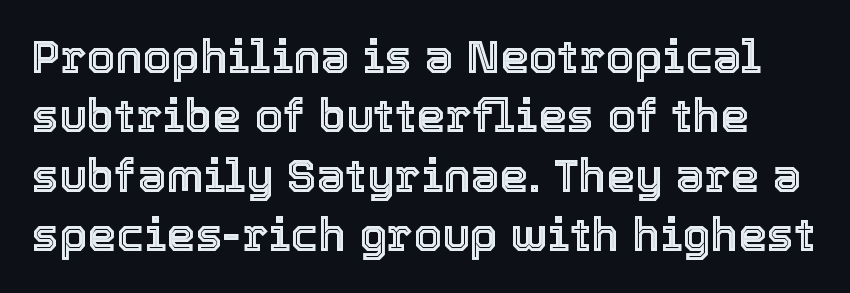
Spacing verdict: proportional, widths tailored to each character. The baseline area is clear. Each word holds together tightly as a unit, with standard inter-letter gaps. Compared with typical paragraphs, the rows here are spaced about the same. The specimen reads as upright at a glance.
